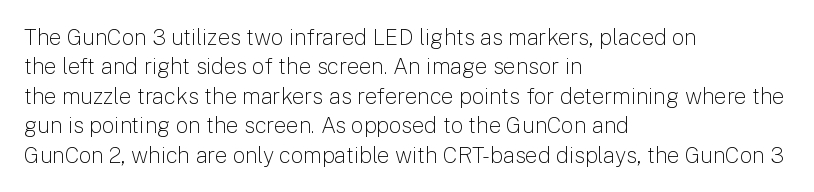
Bare-footed words on every line. Every stem runs plumb, perpendicular to the baseline. The typesetting does not lean heavy: it is not bold. Tracking value appears to be zero — textbook default spacing. The vertical gap from one line to the next is medium.
